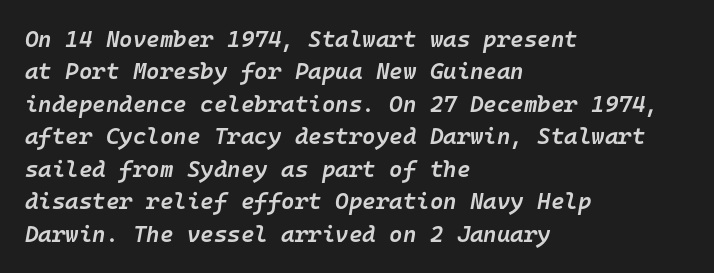
The image shows 23 px text type, italic (leaning right); set left-aligned, normal line spacing (1.41x), normal letter spacing, not underlined.
